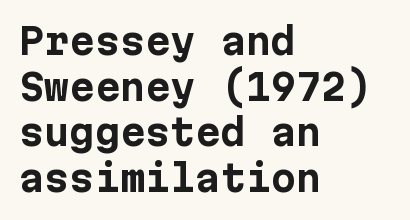
Is the letter spacing exaggerated? No — it looks like the ordinary default. A student would call this left alignment; a typographer would say flush left, rag right. Heavy, bold letterforms. The area under the type is left untouched.
